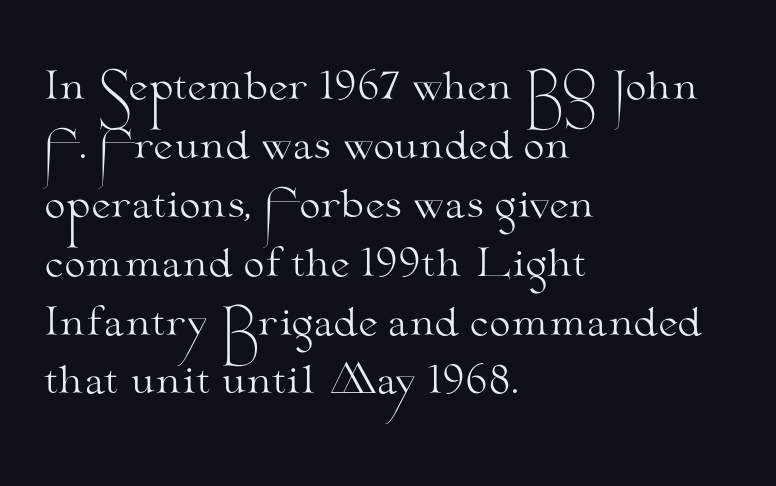
{"serif": "yes", "italic": "no", "bold": "no", "weight": "light", "width": "wide", "stroke_contrast": "medium", "x_height": "small", "monospaced": "no", "underline": "no", "align": "left", "line_spacing": "normal", "line_spacing_ratio": 1.55, "letter_spacing": "normal", "letter_spacing_em": 0.0, "glyph_px": 38}
